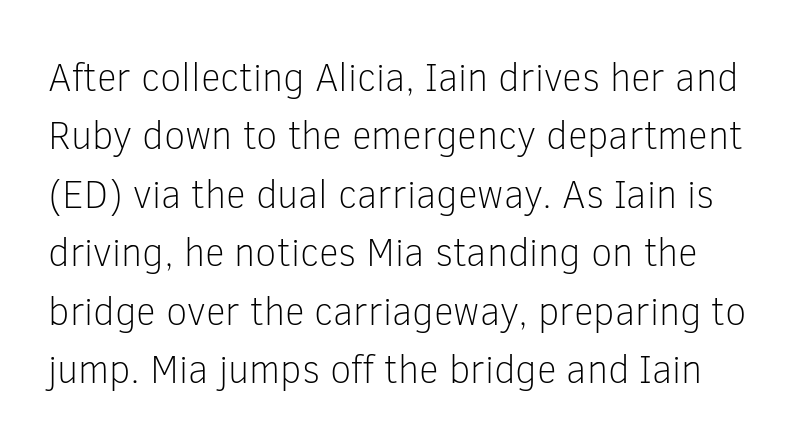
The image shows 39 px light sans-serif type, upright; set normal line spacing (1.5x), normal letter spacing, not underlined; low stroke contrast and a medium x-height.
